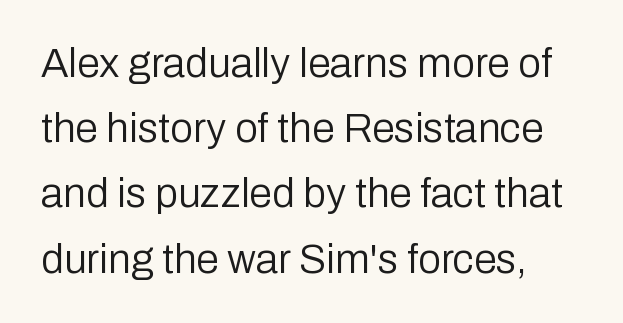
Q: Is the text bold? A: No.
Q: Is the text italic (slanted)? A: No, it is upright.
Q: Is the typeface a serif or a sans-serif typeface? A: Sans-serif.
Q: Is the text underlined? A: No.
Q: How is the paragraph aligned? A: Left-aligned.
Q: Is the spacing between letters normal or unusually wide? A: Normal.
Q: Is the spacing between lines tight, normal or loose? A: Normal.
Q: Width (condensed, normal, or wide)? A: Normal.
Q: Stroke contrast? A: Low.
Q: x-height? A: Medium.
Q: Monospaced? A: No.
